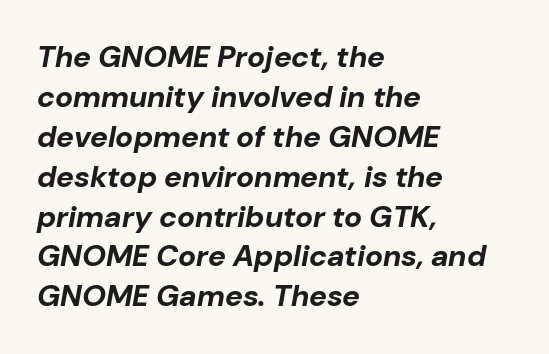
The image shows 30 px bold type, italic (leaning right); set left-aligned, normal line spacing (1.33x), normal letter spacing, not underlined; low stroke contrast and a medium x-height.
